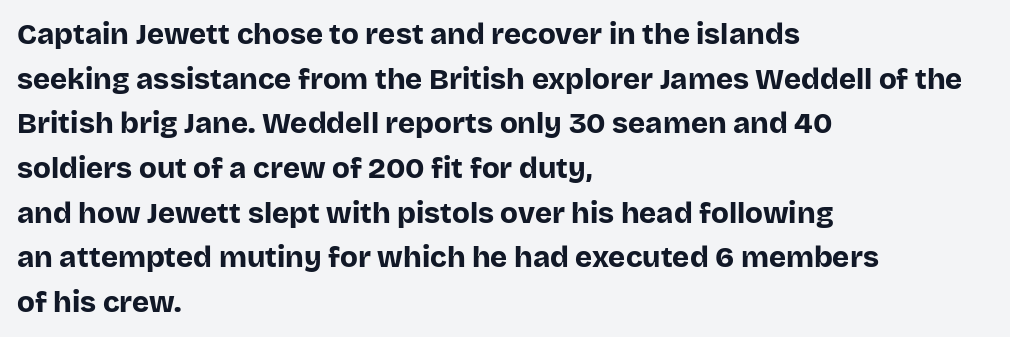
{"serif": "no", "italic": "no", "bold": "yes", "weight": "bold", "width": "normal", "stroke_contrast": "low", "x_height": "large", "monospaced": "no", "underline": "no", "align": "left", "line_spacing": "normal", "line_spacing_ratio": 1.54, "letter_spacing": "normal", "letter_spacing_em": 0.0, "glyph_px": 29}
